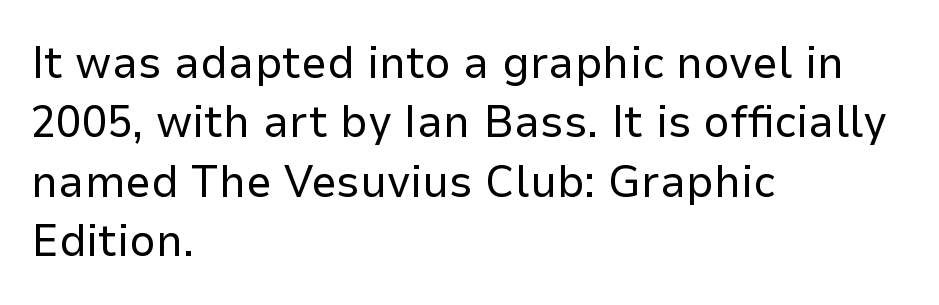
Observe the ordinary spacing: letters are neighbours, not strangers. What kind of face is this? One without serifs — a sans. This rendering features lettering with no underline. Posture: upright roman.
